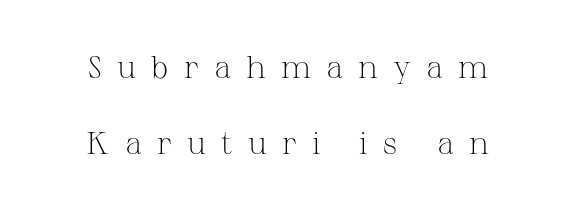
Q: Is the text bold? A: No.
Q: Is the text italic (slanted)? A: No, it is upright.
Q: Is the typeface a serif or a sans-serif typeface? A: Serif.
Q: Is the text underlined? A: No.
Q: How is the paragraph aligned? A: Centered.
Q: Is the spacing between letters normal or unusually wide? A: Unusually wide.
Q: Is the spacing between lines tight, normal or loose? A: Loose.
Q: Width (condensed, normal, or wide)? A: Normal.
Q: Stroke contrast? A: Medium.
Q: x-height? A: Medium.
Q: Monospaced? A: No.
